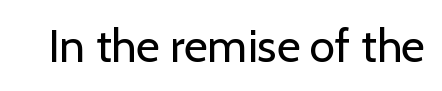
Nothing heavy about these letters — not bold at all. Rule under the text: the space is simply empty. Standard letterfit; no display-style spreading of the glyphs. The rendering uses natural spacing where letterforms have individual widths. You can tell from the bare stems that sans-serif type was used.
